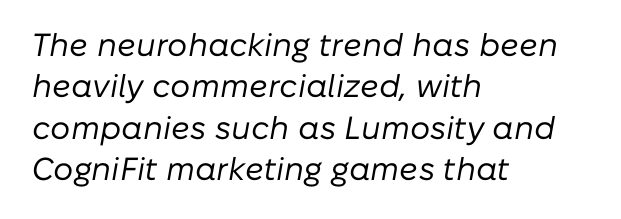
The passage shown leans; its letterforms are oblique. Rows of type keep a routine distance in the vertical direction. This reads as an unemphasized weight, regular at the heaviest. These lines are rendered in a variable-pitch font. These lines keep a tight, regular rhythm from letter to letter. The words here are not underlined.
